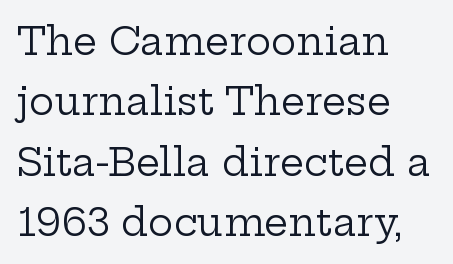
Q: Is the text bold? A: No.
Q: Is the text italic (slanted)? A: No, it is upright.
Q: Is the typeface a serif or a sans-serif typeface? A: Serif.
Q: Is the text underlined? A: No.
Q: How is the paragraph aligned? A: Left-aligned.
Q: Is the spacing between letters normal or unusually wide? A: Normal.
Q: Is the spacing between lines tight, normal or loose? A: Normal.
Q: Width (condensed, normal, or wide)? A: Wide.
Q: Stroke contrast? A: Low.
Q: x-height? A: Medium.
Q: Monospaced? A: No.
